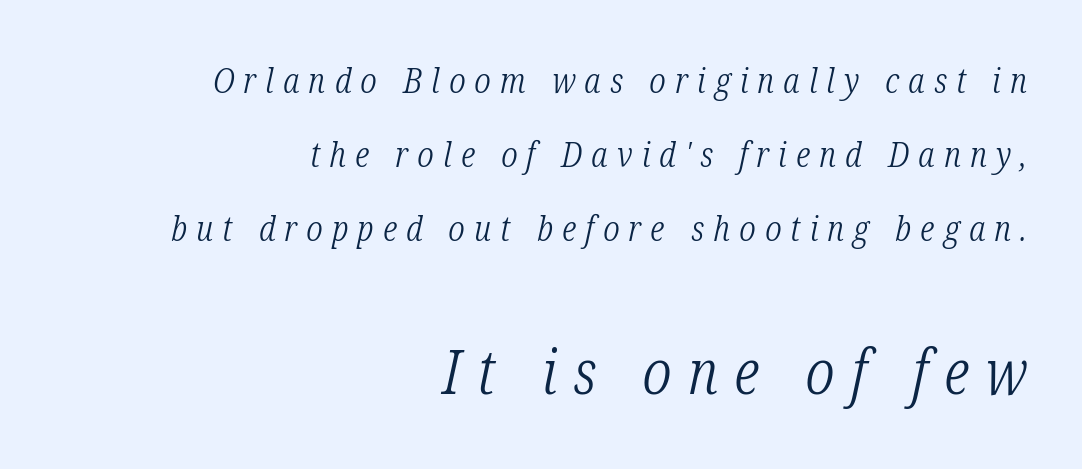
The image shows 62 px light, condensed serif type, italic (leaning right); set right-aligned, loose line spacing (2.12x), unusually wide letter spacing (+0.26 em), not underlined; the second (bottom) block is 1.77x larger; low stroke contrast and a medium x-height.
